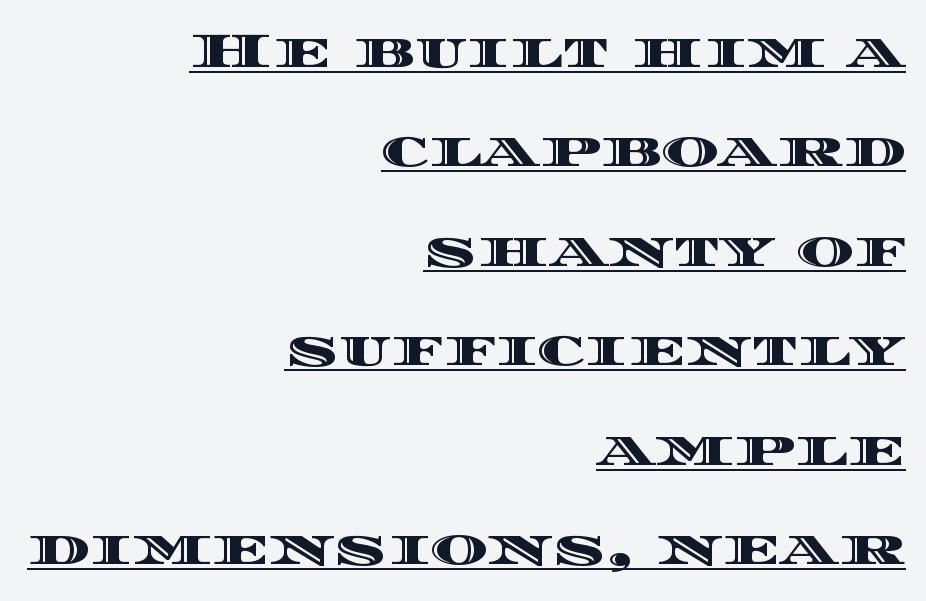
Q: Is the text italic (slanted)? A: No, it is upright.
Q: Is the text underlined? A: Yes.
Q: How is the paragraph aligned? A: Right-aligned.
Q: Is the spacing between letters normal or unusually wide? A: Normal.
Q: Is the spacing between lines tight, normal or loose? A: Loose.
Q: Width (condensed, normal, or wide)? A: Wide.
Q: x-height? A: Large.
Q: Monospaced? A: No.
